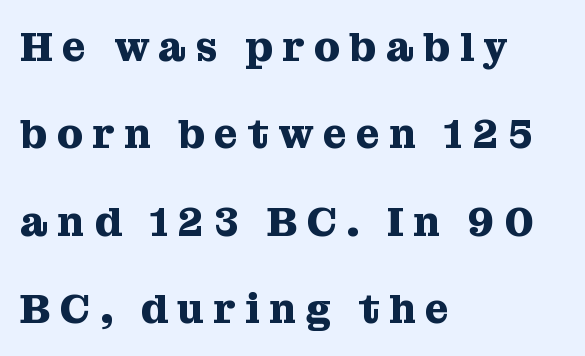
Q: Is the text bold? A: Yes.
Q: Is the text italic (slanted)? A: No, it is upright.
Q: Is the typeface a serif or a sans-serif typeface? A: Serif.
Q: Is the text underlined? A: No.
Q: How is the paragraph aligned? A: Left-aligned.
Q: Is the spacing between letters normal or unusually wide? A: Unusually wide.
Q: Is the spacing between lines tight, normal or loose? A: Loose.
Q: Width (condensed, normal, or wide)? A: Normal.
Q: Stroke contrast? A: Medium.
Q: x-height? A: Medium.
Q: Monospaced? A: No.
